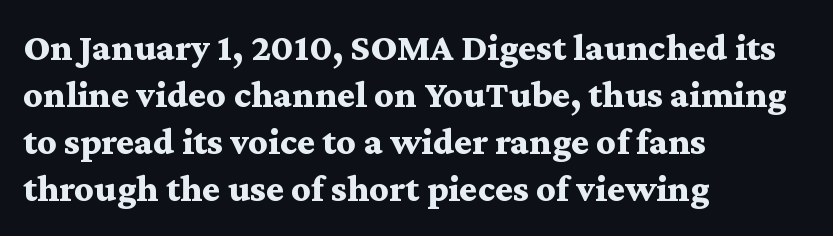
Just letters on the line, the space beneath them empty. This is roman type, the default non-slanted kind. The designer went with a serif here, giving each stem small feet. Short note: letters normally spaced. Horizontal alignment here is leftward, the default for most running prose. Thick stems and heavy bowls — unmistakably bold.
